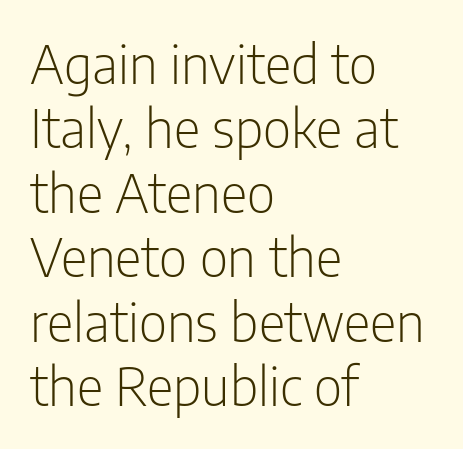
The image shows 52 px light, condensed sans-serif type, upright; set left-aligned, line spacing 1.24x, normal letter spacing, not underlined; low stroke contrast and a medium x-height.
